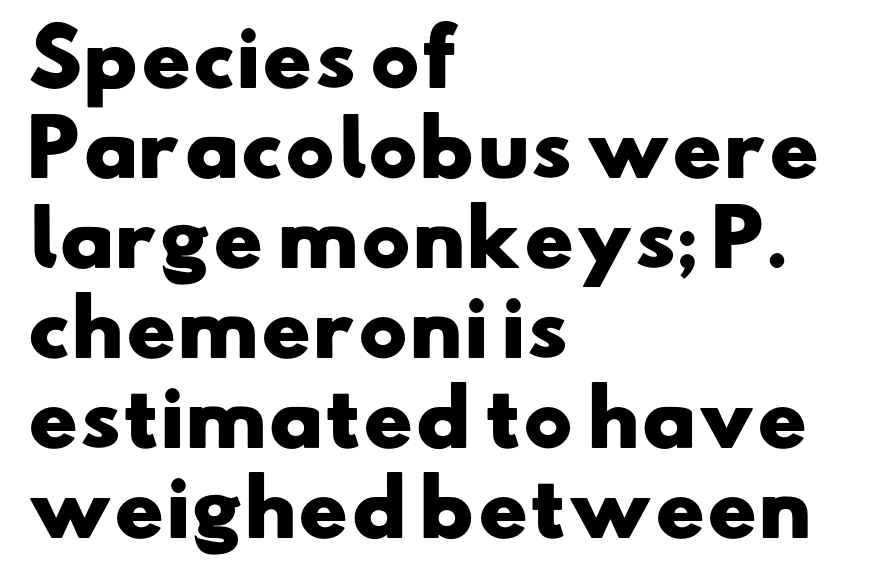
The image shows 75 px heavy, wide sans-serif type; set left-aligned, line spacing 1.2x, normal letter spacing, not underlined; low stroke contrast and a small x-height.
